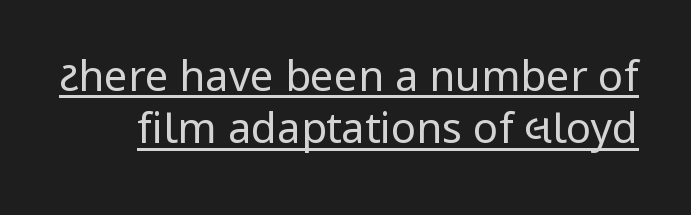
{"serif": "no", "italic": "no", "bold": "no", "weight": "regular", "width": "normal", "stroke_contrast": "low", "x_height": "medium", "monospaced": "no", "underline": "yes", "line_spacing": "normal", "line_spacing_ratio": 1.25, "letter_spacing": "normal", "letter_spacing_em": 0.0, "glyph_px": 42}
